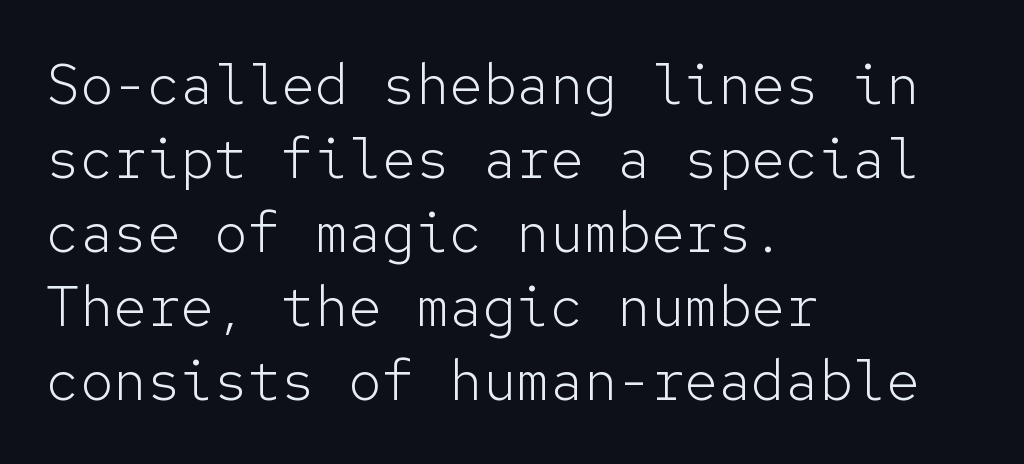
The image shows 56 px light sans-serif type, upright, monospaced; set left-aligned, normal line spacing (1.32x), normal letter spacing, not underlined; low stroke contrast and a medium x-height.
